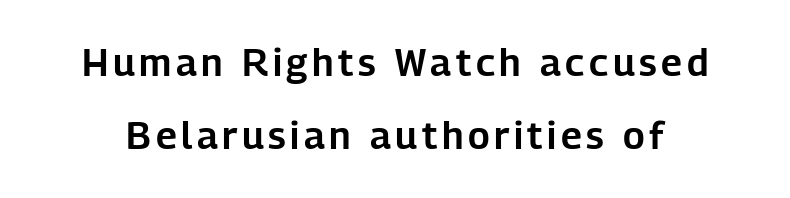
{"serif": "no", "italic": "no", "width": "normal", "stroke_contrast": "low", "x_height": "medium", "monospaced": "no", "underline": "no", "line_spacing": "loose", "line_spacing_ratio": 1.93, "glyph_px": 38}
